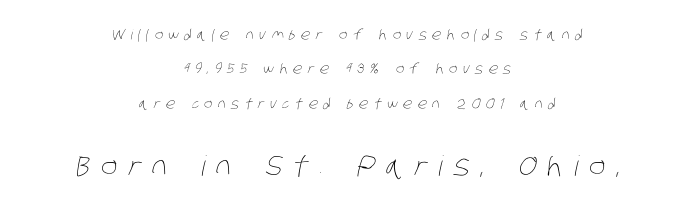
{"bold": "no", "weight": "thin", "width": "condensed", "stroke_contrast": "low", "x_height": "large", "monospaced": "no", "underline": "no", "align": "center", "line_spacing": "loose", "line_spacing_ratio": 2.45, "letter_spacing": "wide", "letter_spacing_em": 0.39, "larger_block": "second", "size_ratio": 2.0, "glyph_px": 28}
